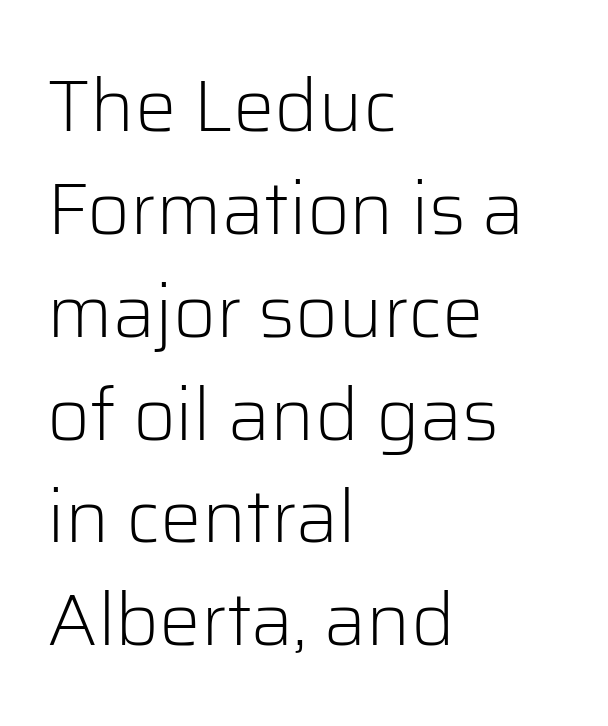
Q: Is the text bold? A: No.
Q: Is the text italic (slanted)? A: No, it is upright.
Q: Is the typeface a serif or a sans-serif typeface? A: Sans-serif.
Q: Is the text underlined? A: No.
Q: How is the paragraph aligned? A: Left-aligned.
Q: Is the spacing between letters normal or unusually wide? A: Normal.
Q: Is the spacing between lines tight, normal or loose? A: Normal.
Q: Width (condensed, normal, or wide)? A: Normal.
Q: Stroke contrast? A: Low.
Q: x-height? A: Medium.
Q: Monospaced? A: No.
